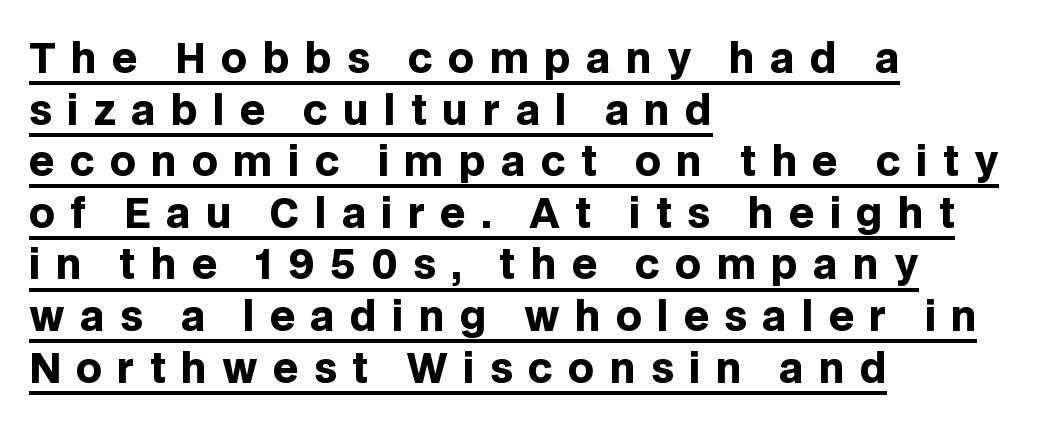
Letterform terminals end flat and unadorned throughout the passage. Character widths vary here, with narrow letters taking less room than wide ones. Quick note: underline on. Summary of vertical rhythm: regular, with standard interline spacing.
